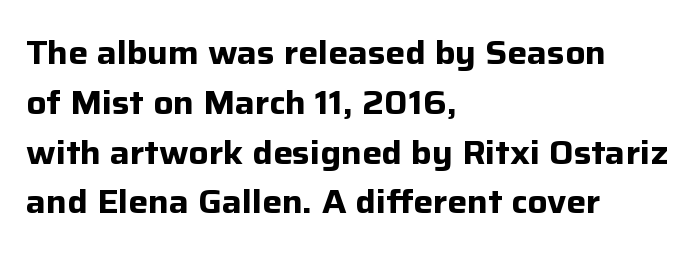
This sample uses an upright cut, with every glyph sitting square on the baseline. Grotesque or geometric, the face here clearly has no serifs. This rendering features lettering with no underline. A full-strength bold gives these letters their thick strokes. Think of a printed novel: that variable character pitch is what you see here. The text block is weighted toward the left margin, trailing off unevenly rightward.
